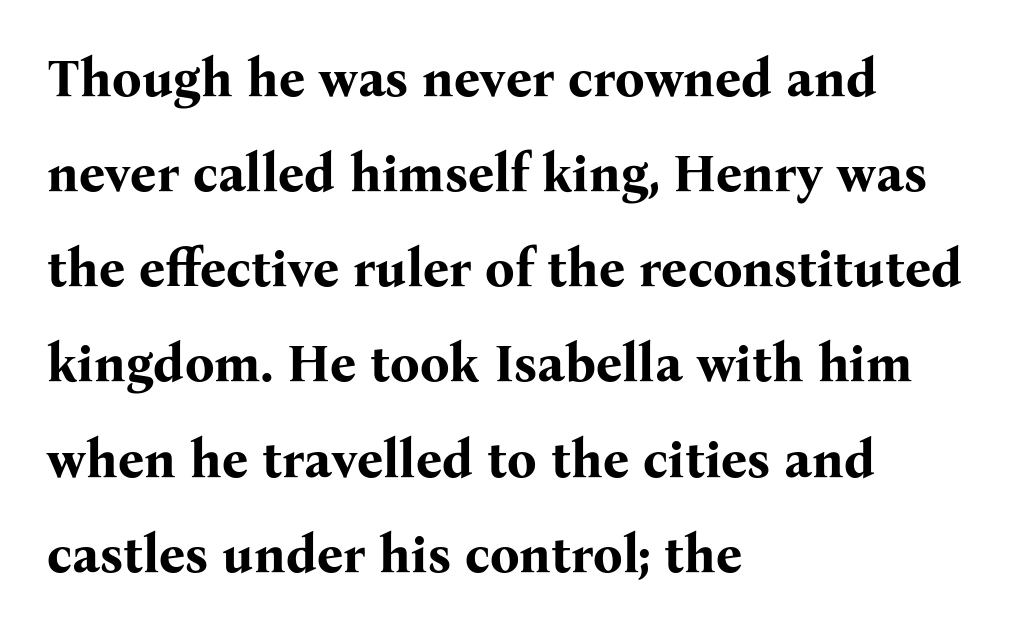
The image shows 52 px bold serif type, upright; set left-aligned, line spacing 1.83x, normal letter spacing, not underlined; medium stroke contrast and a medium x-height.
